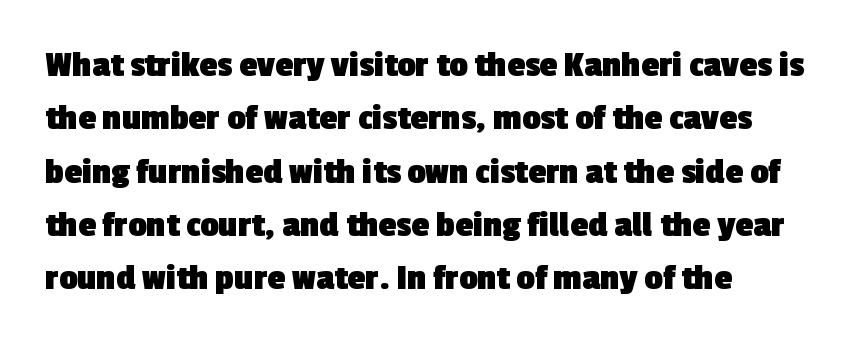
{"serif": "no", "bold": "yes", "weight": "heavy", "width": "normal", "x_height": "medium", "monospaced": "no", "underline": "no", "align": "left", "line_spacing": "normal", "line_spacing_ratio": 1.48, "letter_spacing": "normal", "letter_spacing_em": 0.0, "glyph_px": 36}
